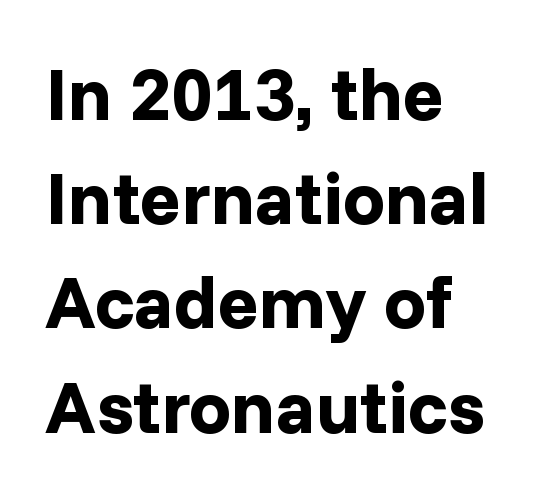
{"serif": "no", "italic": "no", "bold": "yes", "weight": "bold", "width": "normal", "stroke_contrast": "low", "x_height": "medium", "monospaced": "no", "underline": "no", "align": "left", "line_spacing": "normal", "line_spacing_ratio": 1.39, "letter_spacing": "normal", "letter_spacing_em": 0.0, "glyph_px": 75}
